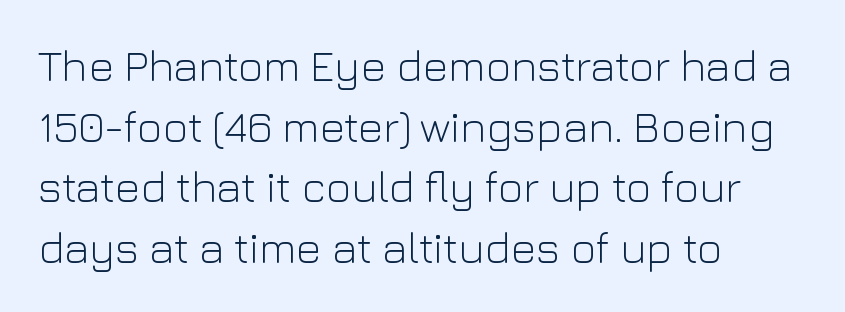
The image shows 44 px light sans-serif type, upright; set left-aligned, normal line spacing (1.38x), normal letter spacing, not underlined; low stroke contrast and a medium x-height.
